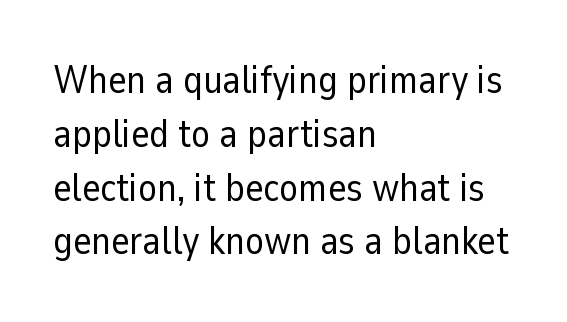
Q: Is the text bold? A: No.
Q: Is the text italic (slanted)? A: No, it is upright.
Q: Is the typeface a serif or a sans-serif typeface? A: Sans-serif.
Q: Is the text underlined? A: No.
Q: How is the paragraph aligned? A: Left-aligned.
Q: Is the spacing between letters normal or unusually wide? A: Normal.
Q: Is the spacing between lines tight, normal or loose? A: Normal.
Q: Width (condensed, normal, or wide)? A: Normal.
Q: Stroke contrast? A: Low.
Q: x-height? A: Medium.
Q: Monospaced? A: No.
